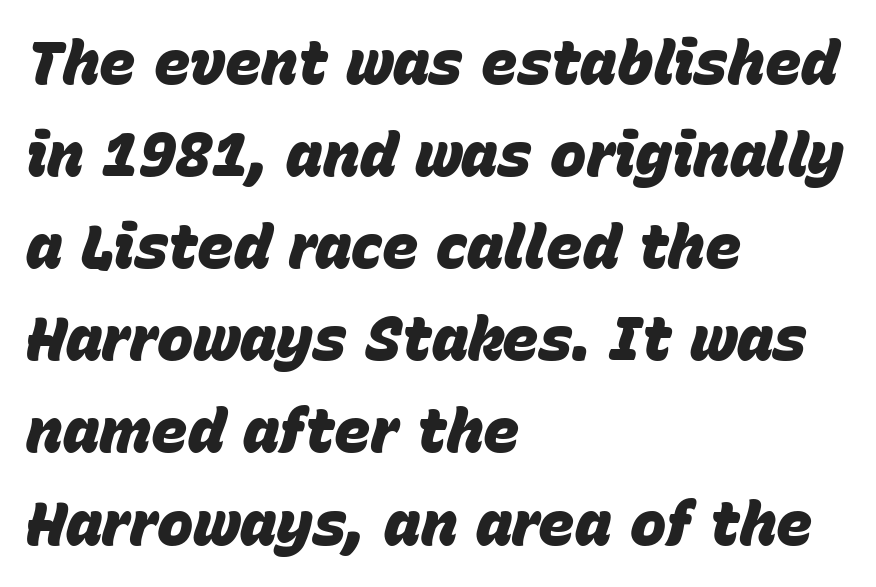
{"italic": "yes", "lean": "right", "slant_degrees": 15, "bold": "yes", "weight": "heavy", "width": "normal", "stroke_contrast": "low", "x_height": "large", "monospaced": "no", "underline": "no", "align": "left", "line_spacing": "normal", "line_spacing_ratio": 1.51, "letter_spacing": "normal", "letter_spacing_em": 0.0, "glyph_px": 61}
